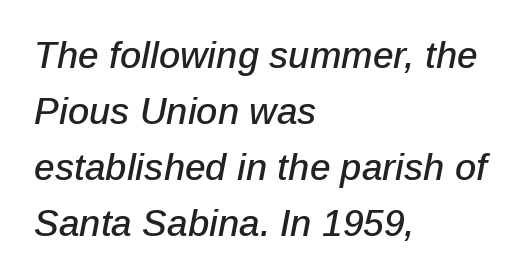
{"italic": "yes", "lean": "right", "slant_degrees": 12, "width": "normal", "stroke_contrast": "low", "x_height": "medium", "monospaced": "no", "underline": "no", "align": "left", "line_spacing": "normal", "line_spacing_ratio": 1.51, "letter_spacing": "normal", "letter_spacing_em": 0.0, "glyph_px": 37}
